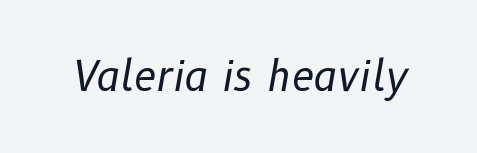
The space directly below the letters is spotless. Heft: none added — not bold. Is the type slanted? Yes — the strokes lean at a clear angle. Observe the ordinary spacing: letters are neighbours, not strangers.
